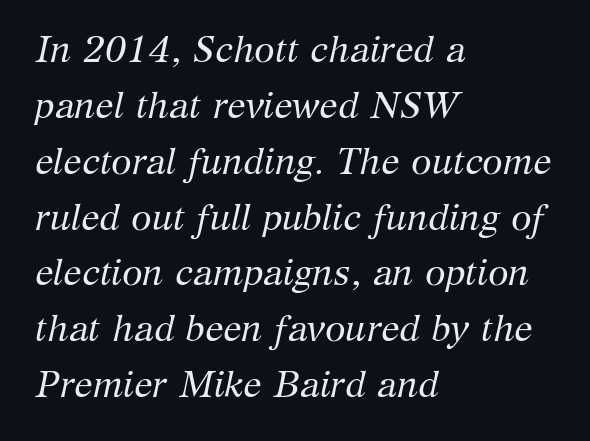
{"serif": "yes", "italic": "yes", "lean": "right", "slant_degrees": 12, "bold": "no", "weight": "regular", "width": "normal", "stroke_contrast": "medium", "x_height": "medium", "monospaced": "no", "underline": "no", "align": "left", "line_spacing": "normal", "line_spacing_ratio": 1.51, "letter_spacing": "normal", "letter_spacing_em": 0.0, "glyph_px": 37}
